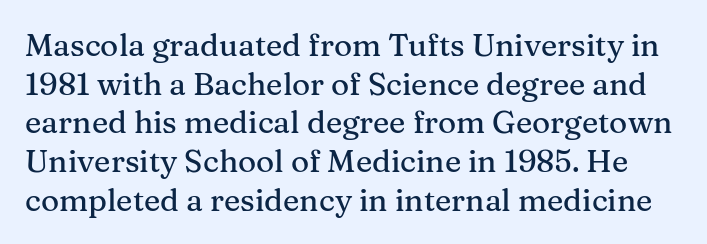
Old-style or modern, the face here clearly has serifs. Vertically, the passage feels balanced, rows spaced as you'd expect. Default kerning and tracking; the words read as compact shapes. Is this a fixed-width face? No — the glyphs have proportional, varying widths.
